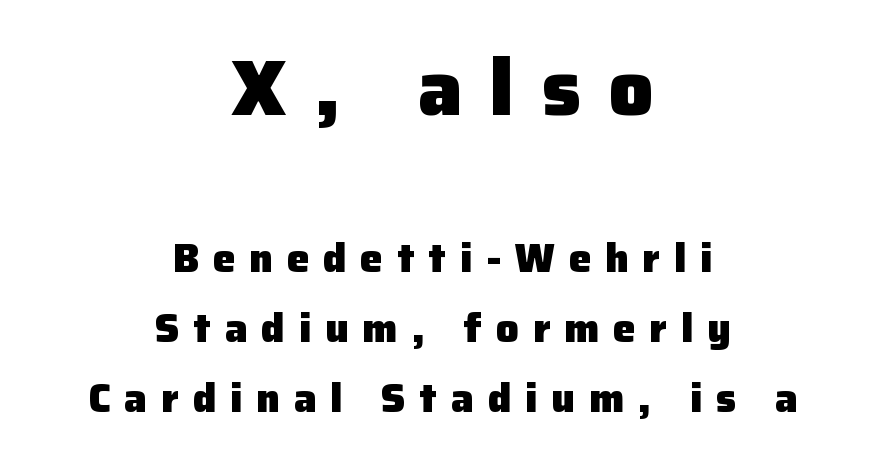
The space directly below the letters is spotless. Letter spacing: wide. The rendering uses natural spacing where letterforms have individual widths. Size contrast runs from large at the top to small at the bottom. As a designer I'd log this as weight 700, bold.
